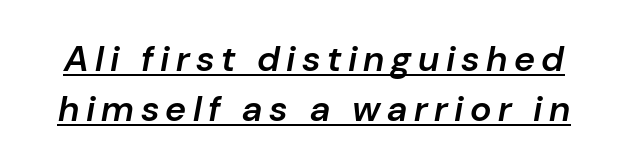
{"italic": "yes", "lean": "right", "slant_degrees": 10, "bold": "semi", "weight": "semibold", "width": "normal", "stroke_contrast": "low", "x_height": "medium", "monospaced": "no", "underline": "yes", "line_spacing": "normal", "line_spacing_ratio": 1.38, "glyph_px": 36}
